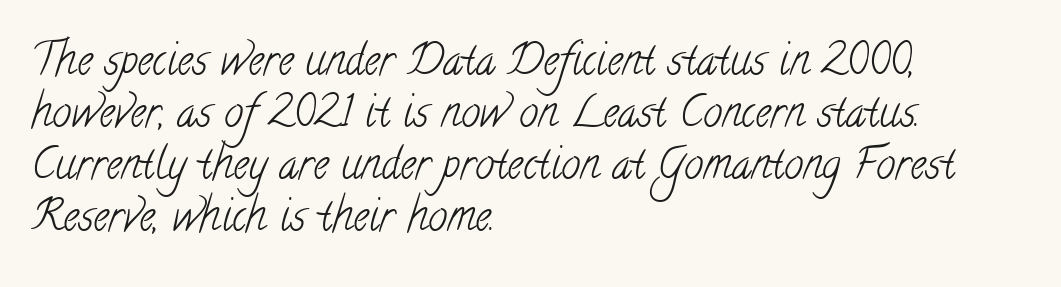
{"serif": "yes", "bold": "no", "weight": "light", "width": "condensed", "stroke_contrast": "low", "x_height": "small", "monospaced": "no", "underline": "no", "align": "left", "line_spacing_ratio": 1.21, "letter_spacing": "normal", "letter_spacing_em": 0.0, "glyph_px": 43}
